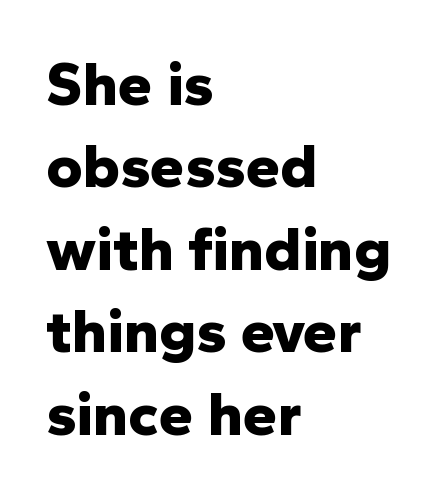
Q: Is the text bold? A: Yes.
Q: Is the text italic (slanted)? A: No, it is upright.
Q: Is the typeface a serif or a sans-serif typeface? A: Sans-serif.
Q: Is the text underlined? A: No.
Q: How is the paragraph aligned? A: Left-aligned.
Q: Is the spacing between letters normal or unusually wide? A: Normal.
Q: Is the spacing between lines tight, normal or loose? A: Normal.
Q: Width (condensed, normal, or wide)? A: Normal.
Q: Stroke contrast? A: Low.
Q: x-height? A: Medium.
Q: Monospaced? A: No.
